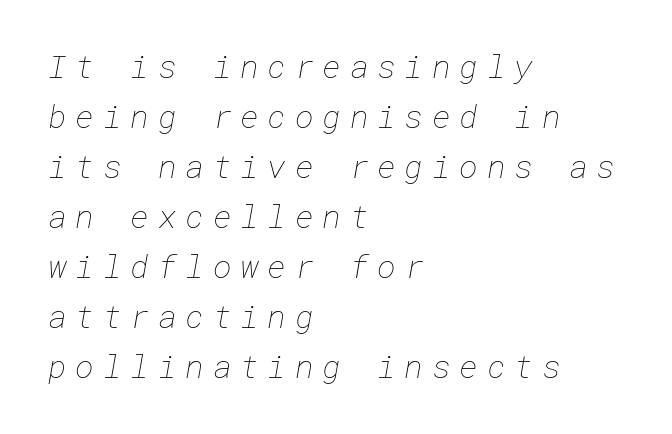
Q: Is the text bold? A: No.
Q: Is the text underlined? A: No.
Q: How is the paragraph aligned? A: Left-aligned.
Q: Is the spacing between letters normal or unusually wide? A: Unusually wide.
Q: Is the spacing between lines tight, normal or loose? A: Normal.
Q: Width (condensed, normal, or wide)? A: Normal.
Q: Stroke contrast? A: Low.
Q: x-height? A: Medium.
